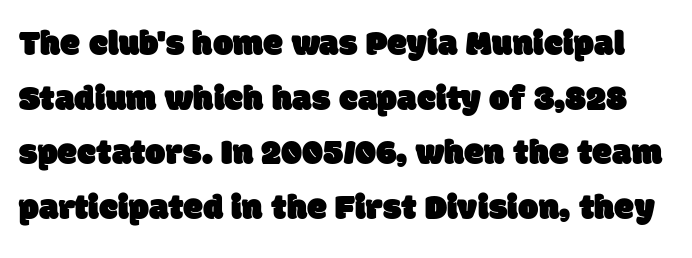
The image shows 36 px sans-serif type; set normal line spacing (1.52x), normal letter spacing, not underlined; low stroke contrast and a large x-height.
